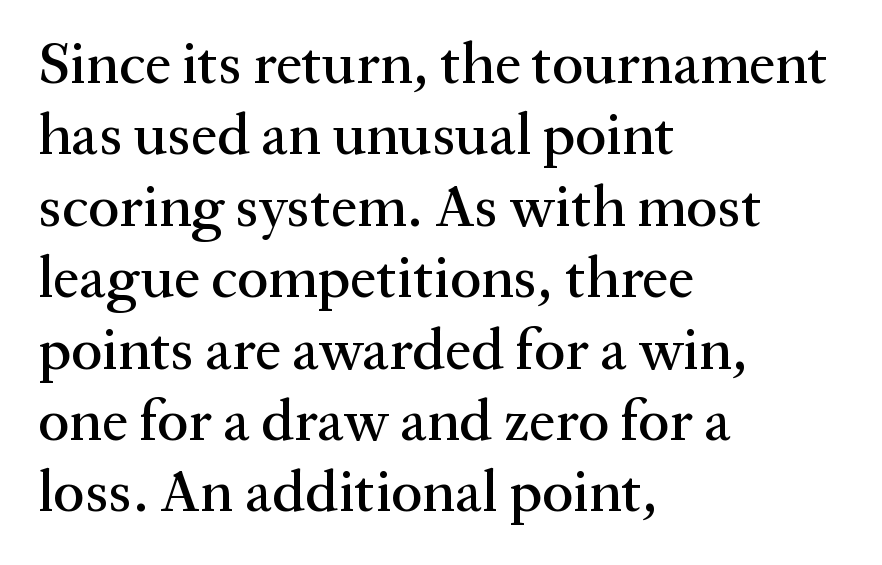
{"serif": "yes", "italic": "no", "width": "normal", "stroke_contrast": "medium", "x_height": "medium", "monospaced": "no", "underline": "no", "align": "left", "line_spacing_ratio": 1.21, "letter_spacing": "normal", "letter_spacing_em": 0.0, "glyph_px": 59}
